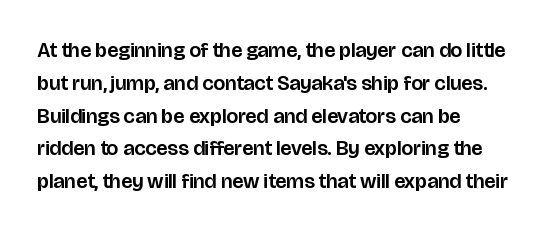
Q: Is the text italic (slanted)? A: No, it is upright.
Q: Is the text underlined? A: No.
Q: How is the paragraph aligned? A: Left-aligned.
Q: Is the spacing between letters normal or unusually wide? A: Normal.
Q: Is the spacing between lines tight, normal or loose? A: Normal.
